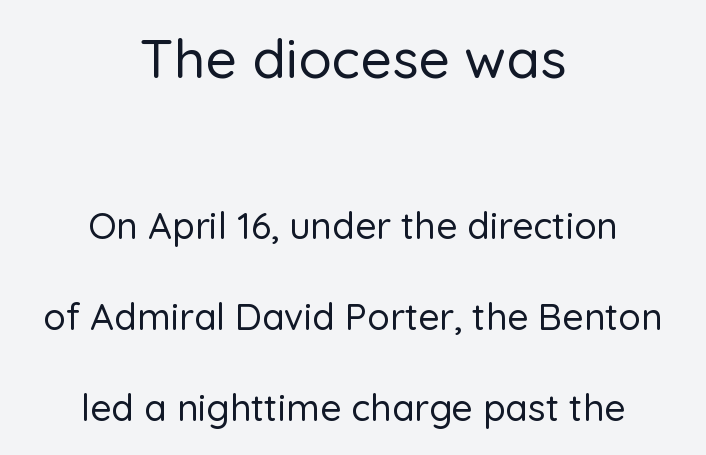
Q: Is the text italic (slanted)? A: No, it is upright.
Q: Is the typeface a serif or a sans-serif typeface? A: Sans-serif.
Q: Is the text underlined? A: No.
Q: How is the paragraph aligned? A: Centered.
Q: Is the spacing between letters normal or unusually wide? A: Normal.
Q: Is the spacing between lines tight, normal or loose? A: Loose.
Q: Which block of text is set in a larger size, the first (top) or the second (bottom)? A: The first (top) one.
Q: Width (condensed, normal, or wide)? A: Normal.
Q: Stroke contrast? A: Low.
Q: x-height? A: Medium.
Q: Monospaced? A: No.
